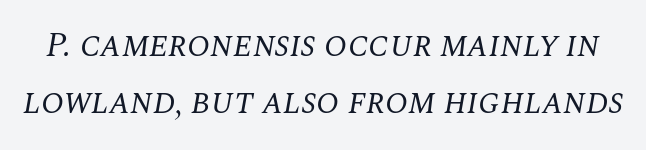
These lines were composed using italics. Stem width sits at or under what a default text font uses. The strip under each line holds only bare page. The designer left line spacing at the default.
